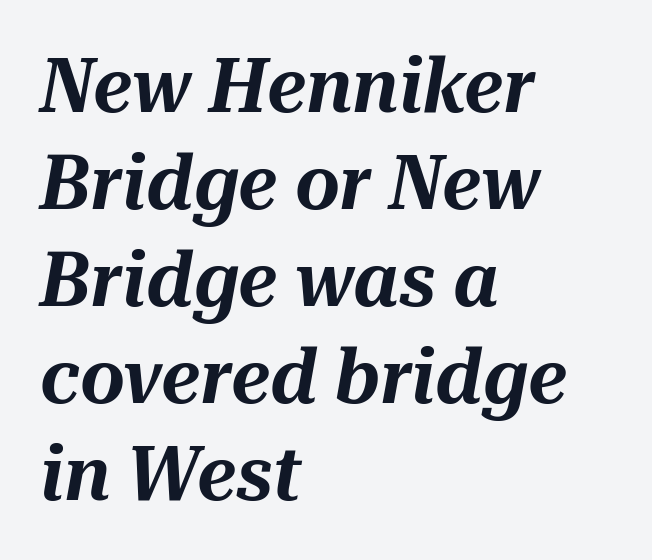
{"italic": "yes", "lean": "right", "slant_degrees": 10, "width": "normal", "stroke_contrast": "medium", "x_height": "medium", "monospaced": "no", "underline": "no", "align": "left", "line_spacing": "normal", "line_spacing_ratio": 1.26, "letter_spacing": "normal", "letter_spacing_em": 0.0, "glyph_px": 77}
